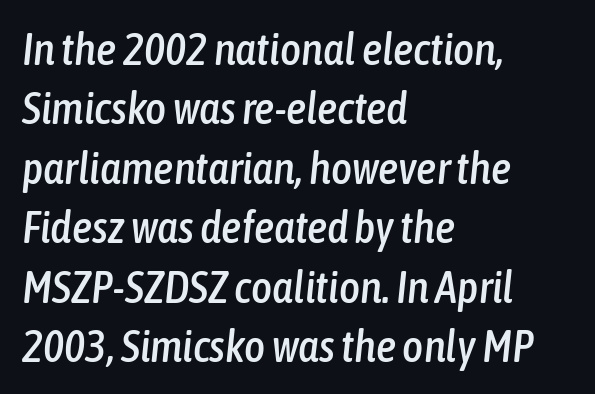
{"italic": "yes", "lean": "right", "slant_degrees": 6, "width": "condensed", "stroke_contrast": "low", "x_height": "medium", "monospaced": "no", "underline": "no", "align": "left", "line_spacing": "normal", "line_spacing_ratio": 1.32, "letter_spacing": "normal", "letter_spacing_em": 0.0, "glyph_px": 45}
